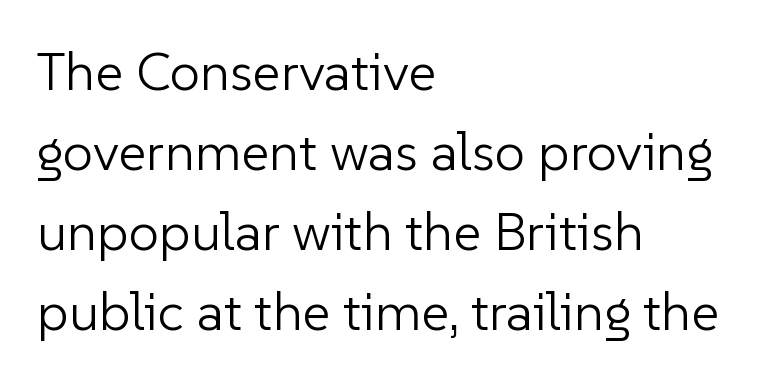
Weight class: somewhere from thin through regular. Note: no serifs on the glyphs. You can tell it's not italic because the verticals are truly vertical. These lines stack with their left ends in a neat column.
